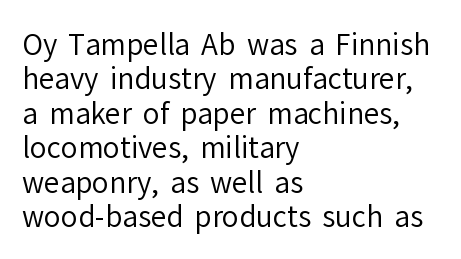
{"serif": "no", "italic": "no", "bold": "no", "weight": "regular", "width": "normal", "stroke_contrast": "low", "x_height": "medium", "monospaced": "no", "underline": "no", "align": "left", "line_spacing_ratio": 1.23, "letter_spacing": "normal", "letter_spacing_em": 0.0, "glyph_px": 28}
